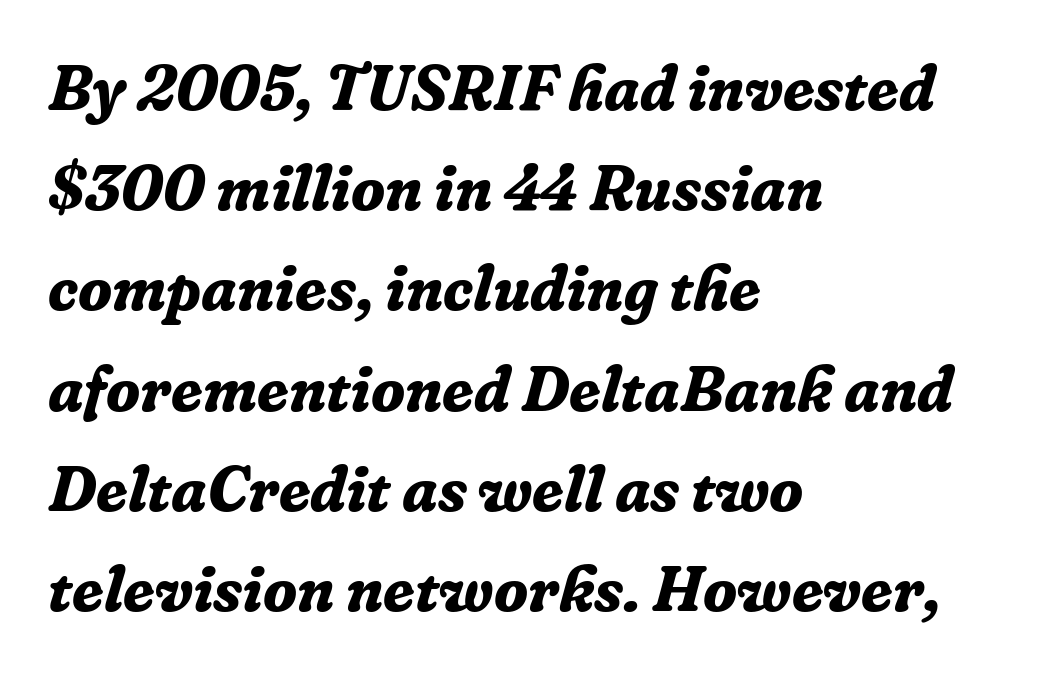
{"serif": "yes", "italic": "yes", "lean": "right", "slant_degrees": 16, "bold": "yes", "weight": "bold", "width": "normal", "stroke_contrast": "low", "x_height": "medium", "monospaced": "no", "underline": "no", "align": "left", "line_spacing": "normal", "line_spacing_ratio": 1.59, "letter_spacing": "normal", "letter_spacing_em": 0.0, "glyph_px": 63}
